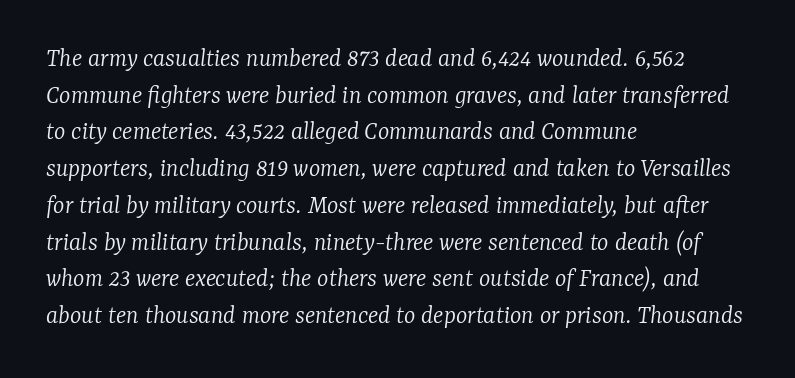
Q: Is the text bold? A: No.
Q: Is the text italic (slanted)? A: Yes, it leans right by about 7 degrees.
Q: Is the text underlined? A: No.
Q: How is the paragraph aligned? A: Left-aligned.
Q: Is the spacing between letters normal or unusually wide? A: Normal.
Q: Is the spacing between lines tight, normal or loose? A: Normal.
